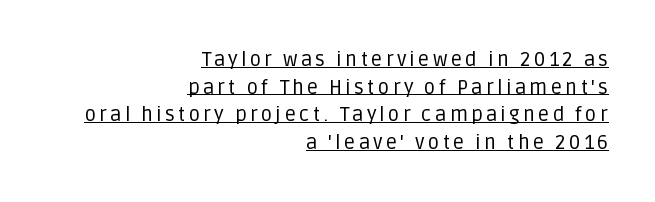
{"italic": "no", "bold": "no", "underline": "yes", "align": "right", "line_spacing": "normal", "line_spacing_ratio": 1.38, "glyph_px": 20}
